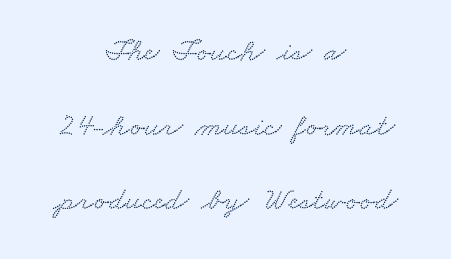
{"serif": "yes", "width": "wide", "stroke_contrast": "low", "x_height": "small", "monospaced": "no", "underline": "no", "align": "center", "line_spacing": "loose", "line_spacing_ratio": 2.33, "letter_spacing": "normal", "letter_spacing_em": 0.0, "glyph_px": 32}
